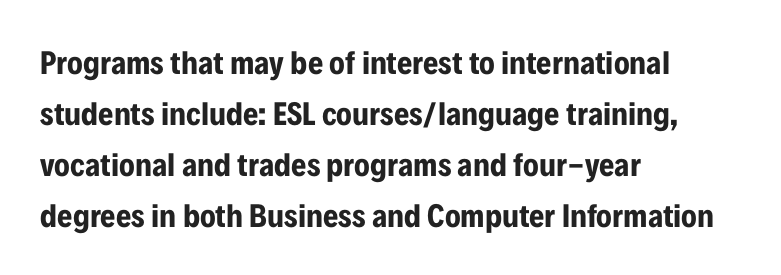
The image shows 33 px bold, condensed sans-serif type, upright; set left-aligned, normal line spacing (1.55x), normal letter spacing, not underlined; low stroke contrast and a medium x-height.
